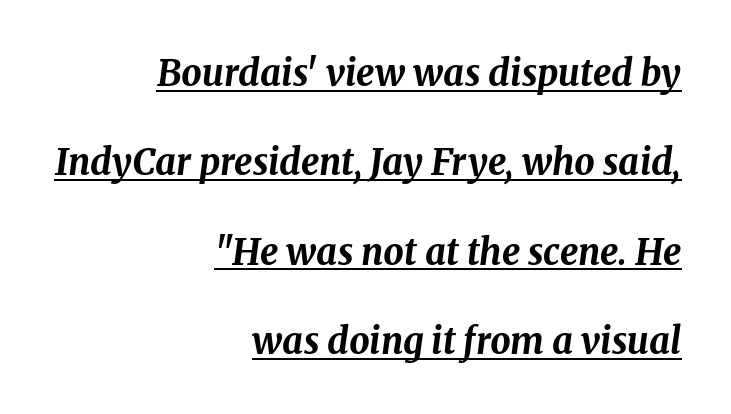
Q: Is the text bold? A: Yes.
Q: Is the text italic (slanted)? A: Yes, it leans right by about 8 degrees.
Q: Is the text underlined? A: Yes.
Q: How is the paragraph aligned? A: Right-aligned.
Q: Is the spacing between letters normal or unusually wide? A: Normal.
Q: Is the spacing between lines tight, normal or loose? A: Loose.
Q: Width (condensed, normal, or wide)? A: Normal.
Q: Stroke contrast? A: Medium.
Q: x-height? A: Medium.
Q: Monospaced? A: No.
